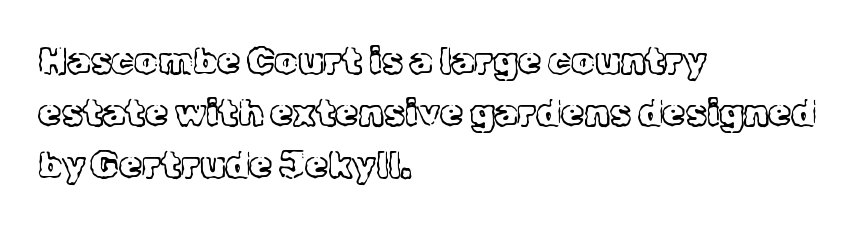
Q: Is the text bold? A: No.
Q: Is the text italic (slanted)? A: No, it is upright.
Q: Is the typeface a serif or a sans-serif typeface? A: Serif.
Q: Is the text underlined? A: No.
Q: How is the paragraph aligned? A: Left-aligned.
Q: Is the spacing between letters normal or unusually wide? A: Normal.
Q: Is the spacing between lines tight, normal or loose? A: Normal.
Q: Width (condensed, normal, or wide)? A: Normal.
Q: x-height? A: Medium.
Q: Monospaced? A: No.
